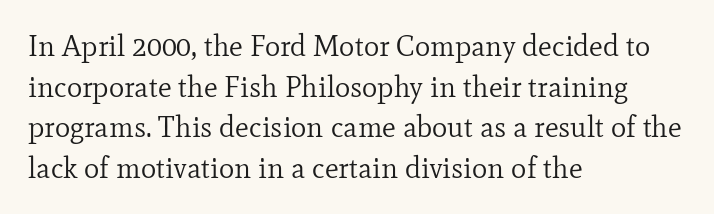
Q: Is the text bold? A: No.
Q: Is the text italic (slanted)? A: No, it is upright.
Q: Is the typeface a serif or a sans-serif typeface? A: Serif.
Q: Is the text underlined? A: No.
Q: How is the paragraph aligned? A: Left-aligned.
Q: Is the spacing between letters normal or unusually wide? A: Normal.
Q: Is the spacing between lines tight, normal or loose? A: Normal.
Q: Width (condensed, normal, or wide)? A: Normal.
Q: Stroke contrast? A: Low.
Q: x-height? A: Small.
Q: Monospaced? A: No.
